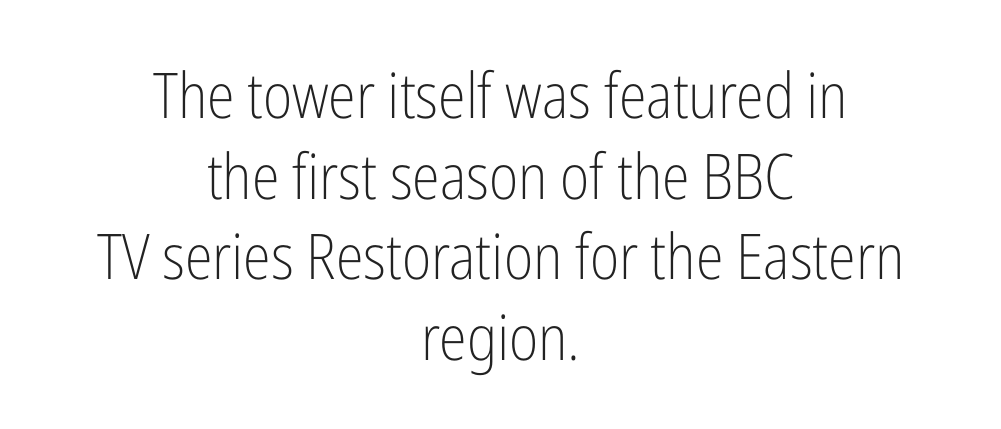
Q: Is the text bold? A: No.
Q: Is the text italic (slanted)? A: No, it is upright.
Q: Is the typeface a serif or a sans-serif typeface? A: Sans-serif.
Q: Is the text underlined? A: No.
Q: How is the paragraph aligned? A: Centered.
Q: Is the spacing between letters normal or unusually wide? A: Normal.
Q: Is the spacing between lines tight, normal or loose? A: Normal.
Q: Width (condensed, normal, or wide)? A: Condensed.
Q: Stroke contrast? A: Low.
Q: x-height? A: Medium.
Q: Monospaced? A: No.
